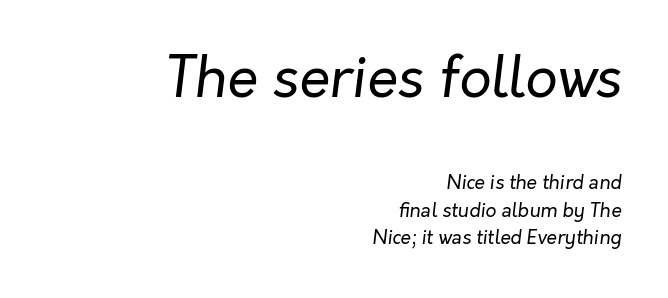
How are the letters spaced? Ordinarily, with no added tracking. If you measured baseline to baseline, you'd find a middling distance. The gap between lines stays unmarked. If you squint, the top block still reads clearly — it's the larger of the two. Stems here are at most as thick as an everyday book face.
